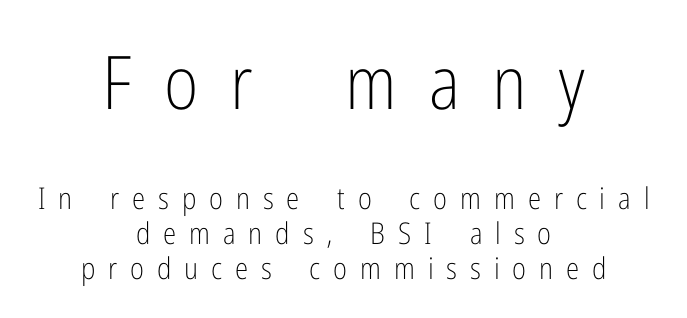
{"serif": "no", "italic": "no", "bold": "no", "weight": "light", "width": "condensed", "stroke_contrast": "low", "x_height": "medium", "monospaced": "no", "underline": "no", "align": "center", "line_spacing_ratio": 1.18, "letter_spacing": "wide", "letter_spacing_em": 0.43, "larger_block": "first", "size_ratio": 2.47, "glyph_px": 74}
